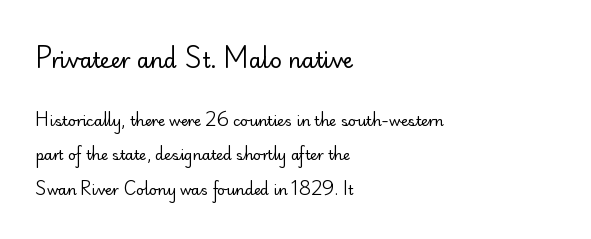
The image shows 21 px text type, upright; set left-aligned, loose line spacing (2.47x), normal letter spacing, not underlined; the first (top) block is 1.5x larger.
